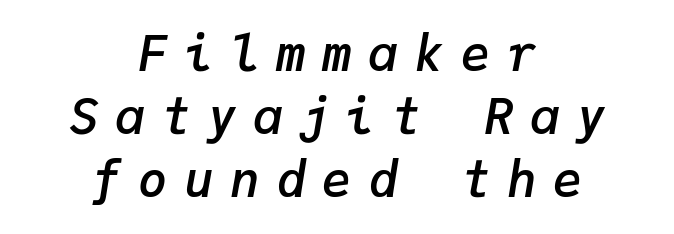
Caption: expanded tracking, letters set apart. If you folded the block vertically in half, each line would mirror itself in length. The passage shown leans; its letterforms are oblique. The face used here is a semibold: visibly heavier than regular, lighter than bold. A typesetter would call this leading conventional body-copy spacing.
